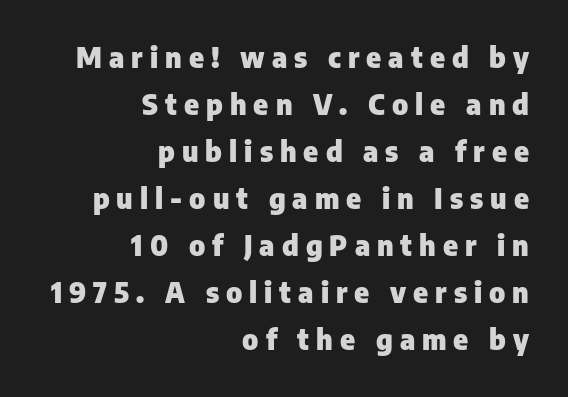
A typesetter would call this proportional, since set widths differ per character. This sample uses expanded letter spacing, leaving extra air between glyphs. The passage shown is not underscored anywhere. This sample is right-justified, so line beginnings fall wherever the words allow. Italic: no, the glyphs are upright roman.
